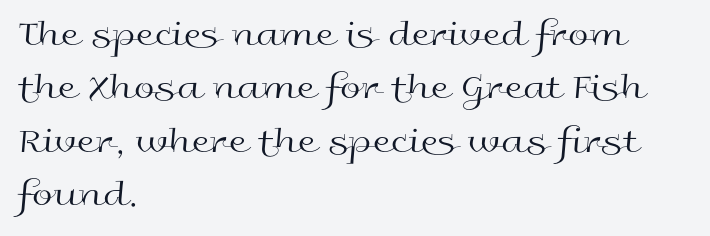
The image shows 37 px regular-weight, wide sans-serif type, upright; set left-aligned, normal line spacing (1.44x), normal letter spacing, not underlined; a medium x-height.
